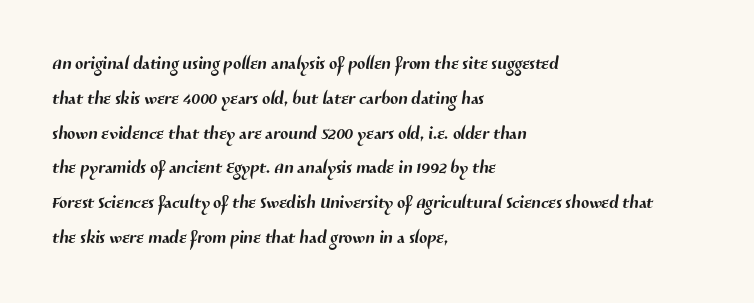
Line starts are locked; line ends wander. Does the leading feel generous? No, just average. Only glyphs here, with clear space below each row. This rendering leaves character spacing at its baseline value.
